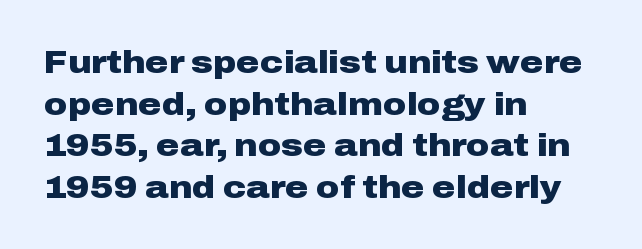
{"serif": "no", "italic": "no", "bold": "yes", "weight": "heavy", "width": "wide", "stroke_contrast": "low", "x_height": "medium", "monospaced": "no", "underline": "no", "align": "left", "line_spacing": "normal", "line_spacing_ratio": 1.3, "letter_spacing": "normal", "letter_spacing_em": 0.0, "glyph_px": 32}
